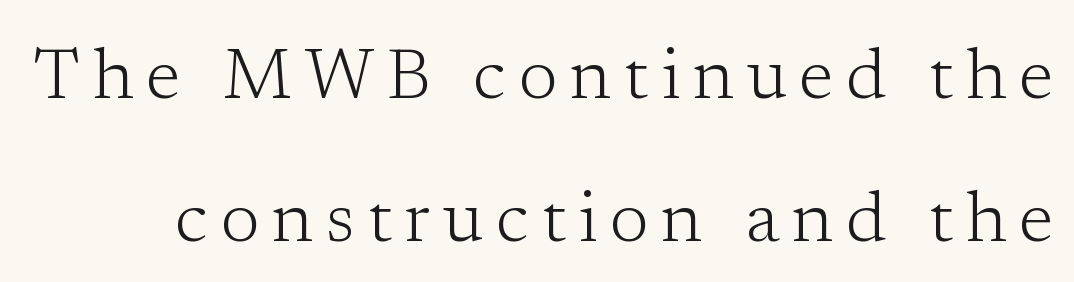
The image shows 71 px light serif type, upright; set loose line spacing (2.02x), not underlined; low stroke contrast and a medium x-height.
